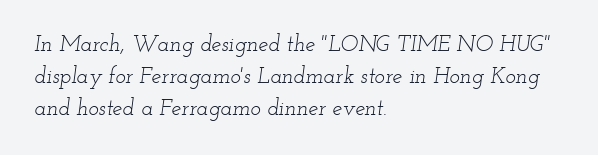
Q: Is the text bold? A: No.
Q: Is the text italic (slanted)? A: Yes, it leans right by about 12 degrees.
Q: Is the text underlined? A: No.
Q: How is the paragraph aligned? A: Left-aligned.
Q: Is the spacing between letters normal or unusually wide? A: Normal.
Q: Is the spacing between lines tight, normal or loose? A: Normal.
